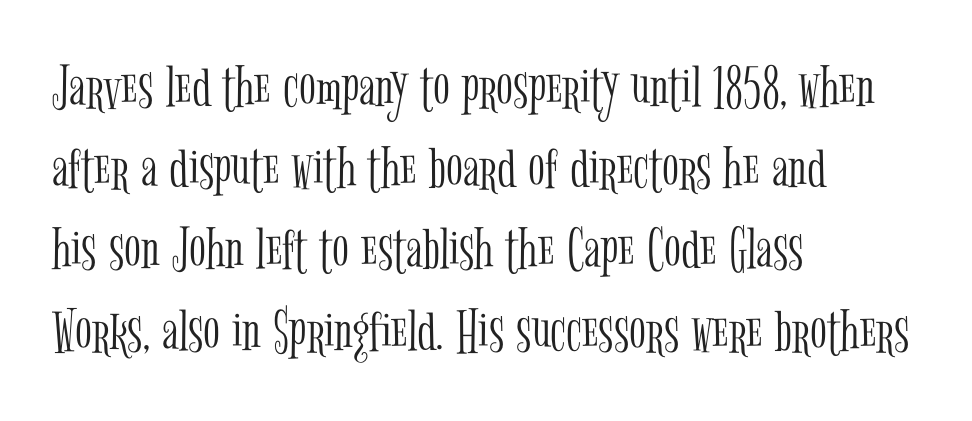
{"serif": "yes", "italic": "no", "bold": "no", "weight": "light", "width": "condensed", "stroke_contrast": "low", "x_height": "medium", "monospaced": "no", "underline": "no", "align": "left", "line_spacing": "normal", "line_spacing_ratio": 1.31, "letter_spacing": "normal", "letter_spacing_em": 0.0, "glyph_px": 62}
